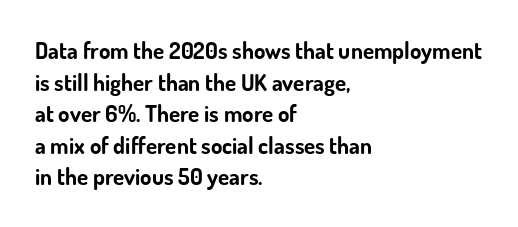
{"italic": "no", "bold": "yes", "underline": "no", "align": "left", "line_spacing": "normal", "line_spacing_ratio": 1.37, "letter_spacing": "normal", "letter_spacing_em": 0.0, "glyph_px": 23}
